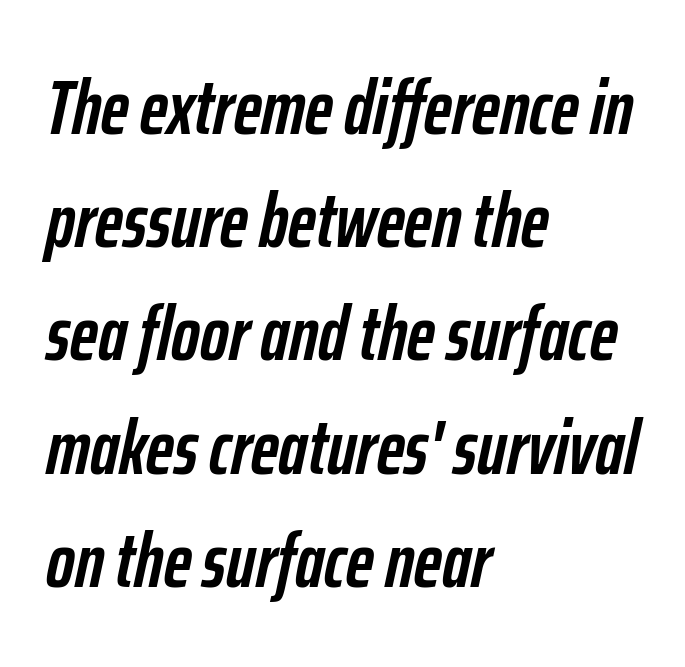
Underline: absent. The rendering uses a moderate line-height, typical for paragraphs. Characters are canted at an angle relative to the baseline's perpendicular. Short and long lines alike share a common starting point at left.
